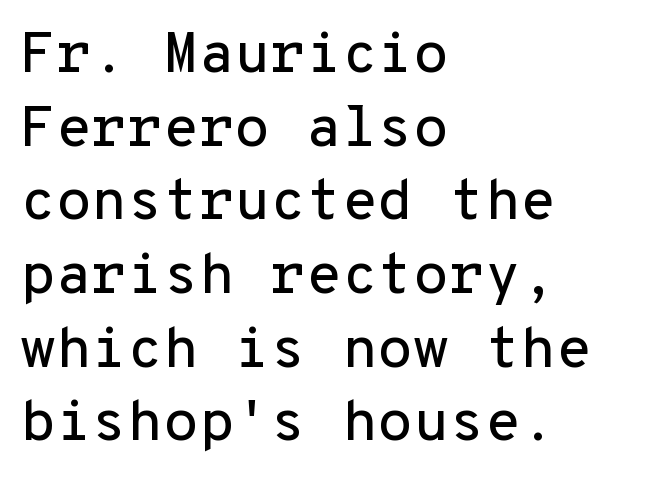
Q: Is the text italic (slanted)? A: No, it is upright.
Q: Is the typeface a serif or a sans-serif typeface? A: Sans-serif.
Q: Is the text underlined? A: No.
Q: How is the paragraph aligned? A: Left-aligned.
Q: Is the spacing between letters normal or unusually wide? A: Normal.
Q: Is the spacing between lines tight, normal or loose? A: Normal.
Q: Width (condensed, normal, or wide)? A: Normal.
Q: Stroke contrast? A: Low.
Q: x-height? A: Medium.
Q: Monospaced? A: Yes.
